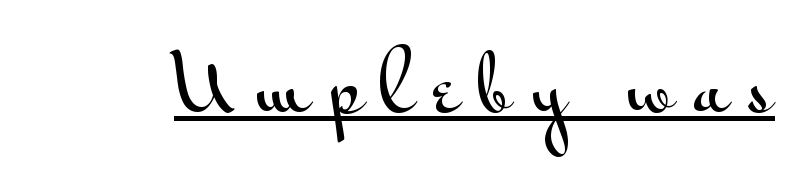
Glyph-to-glyph distance is far greater than everyday printed text. You could not count columns in this text — the font is proportionally spaced. This sample uses a sans-serif face. Has an underline been added? It has.
